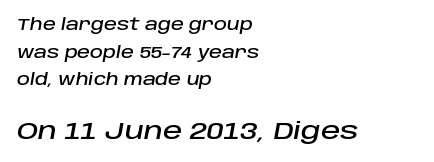
Only glyphs here, with clear space below each row. Is the lower block the larger one? Yes — the lower block carries the bigger type. Teacher's note: observe the even left margin — that is flush-left alignment. This rendering leaves character spacing at its baseline value. A typesetter would mark this as italic.
